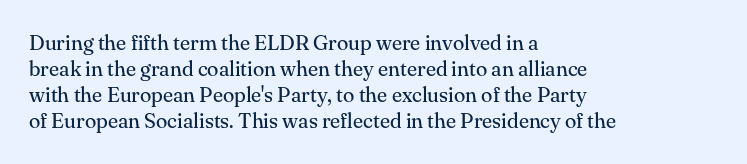
Q: Is the text bold? A: No.
Q: Is the text italic (slanted)? A: No, it is upright.
Q: Is the text underlined? A: No.
Q: How is the paragraph aligned? A: Left-aligned.
Q: Is the spacing between letters normal or unusually wide? A: Normal.
